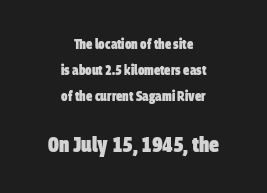
The image shows 22 px bold type; set centered, line spacing 1.85x, normal letter spacing, not underlined; the second (bottom) block is 1.57x larger.
